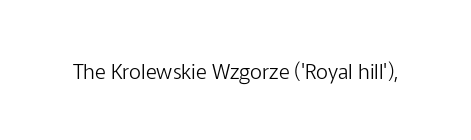
{"italic": "no", "bold": "no", "underline": "no", "letter_spacing": "normal", "letter_spacing_em": 0.0, "glyph_px": 21}
